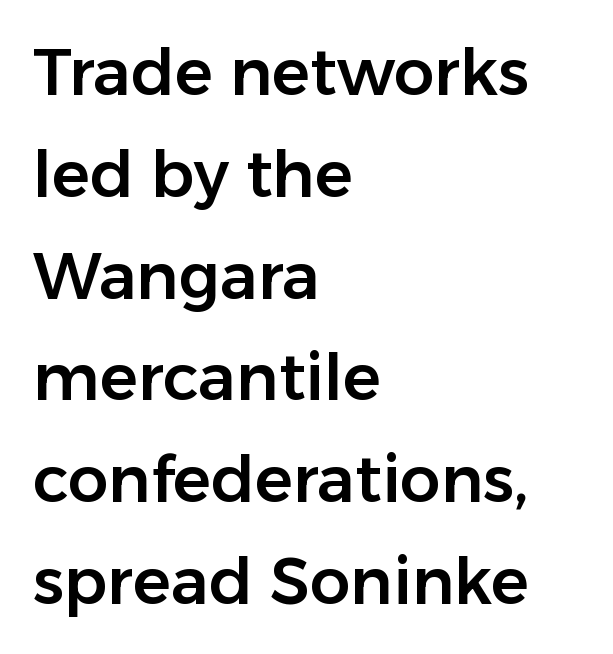
Line spacing here is normal. Check where the strokes stop: nothing finishes them off — pure sans. Note the varied advance widths — an 'i' is clearly narrower than an 'm'. Quick note: not italic, upright. The lines are quadded left. Decoration check: the copy has no underline.
